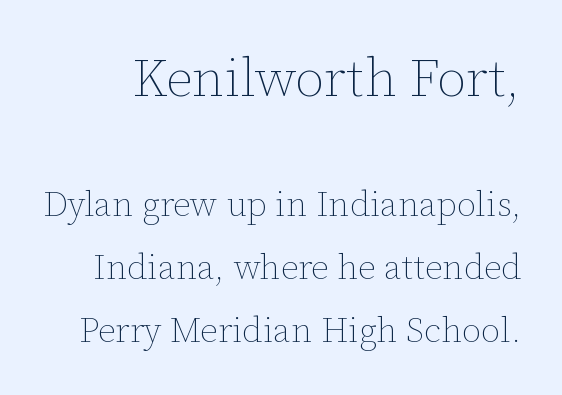
The gap between lines stays unmarked. The face looks like a standard text weight, possibly lighter. Varying glyph widths throughout — classic text-font behaviour. Spacing between characters is what you'd get straight out of the box.
